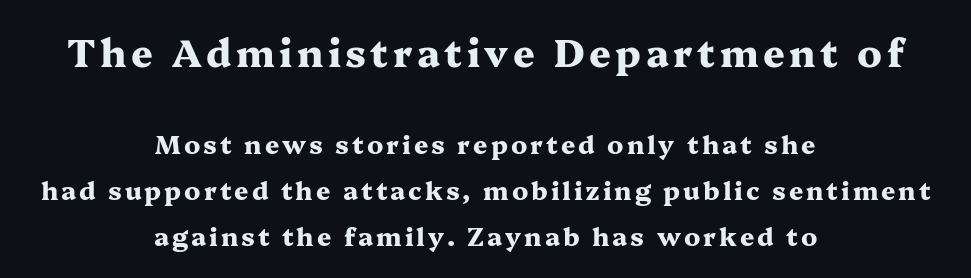
The image shows 38 px heavy, wide serif type, upright; set centered, line spacing 1.85x, not underlined; the first (top) block is 1.52x larger; medium stroke contrast and a medium x-height.
